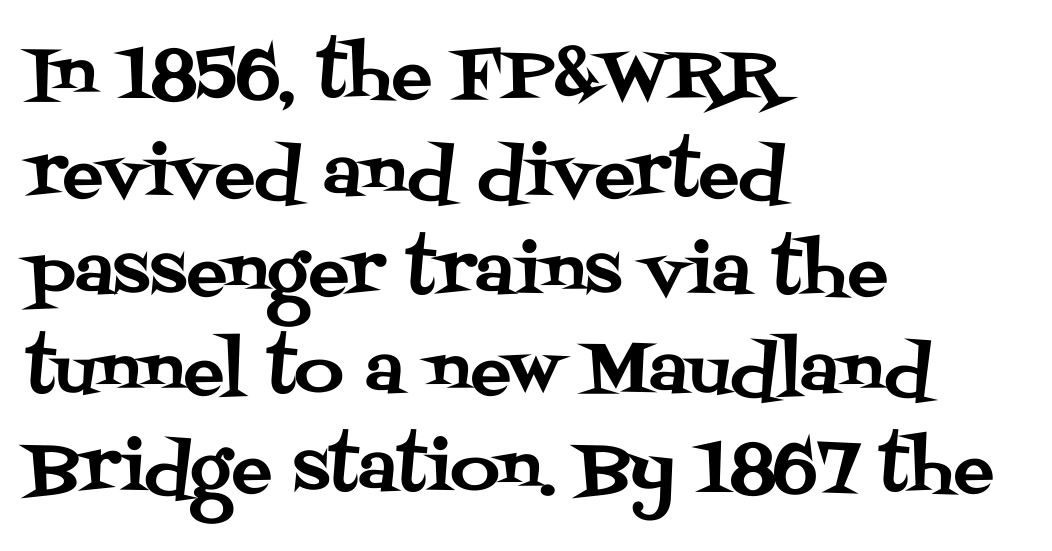
The image shows 68 px serif type, upright; set left-aligned, normal line spacing (1.45x), normal letter spacing, not underlined; medium stroke contrast and a large x-height.
